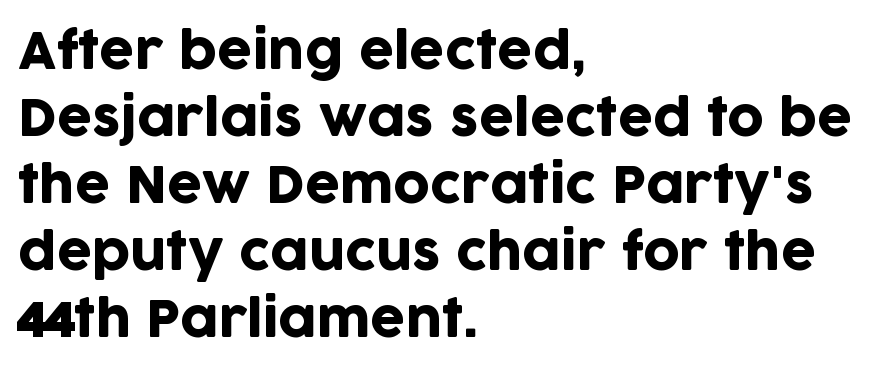
Q: Is the text italic (slanted)? A: No, it is upright.
Q: Is the typeface a serif or a sans-serif typeface? A: Sans-serif.
Q: Is the text underlined? A: No.
Q: How is the paragraph aligned? A: Left-aligned.
Q: Is the spacing between letters normal or unusually wide? A: Normal.
Q: Is the spacing between lines tight, normal or loose? A: Normal.
Q: Width (condensed, normal, or wide)? A: Normal.
Q: Stroke contrast? A: Low.
Q: x-height? A: Large.
Q: Monospaced? A: No.
